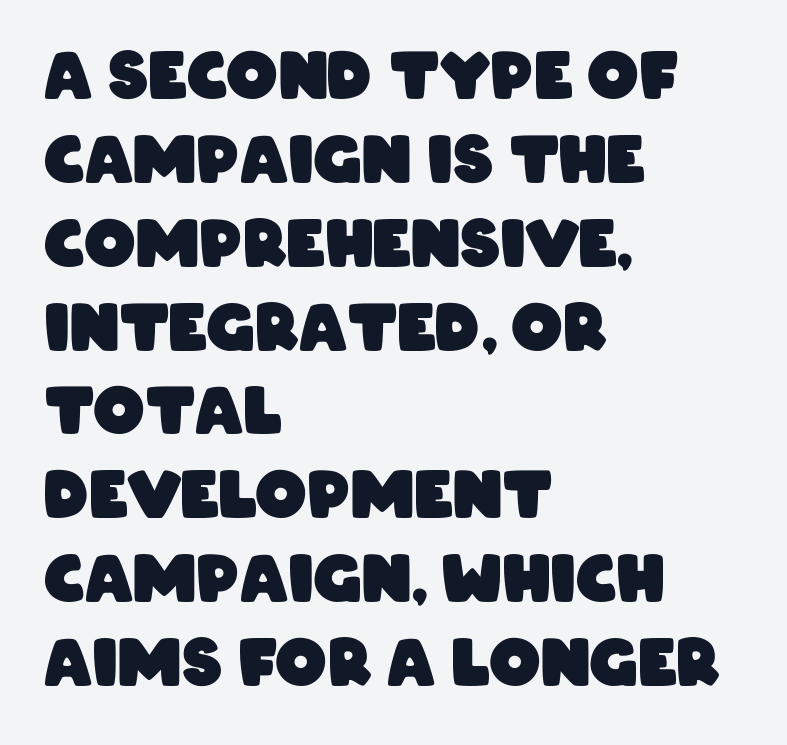
Evenly set lines give the paragraph a standard silhouette. The passage shown is typed in a proportional face where columns would drift. Check the space under the baseline: it is left empty. The rendering anchors every line to the left-hand side. Stroke thickness is high; the sample reads as a true bold.
